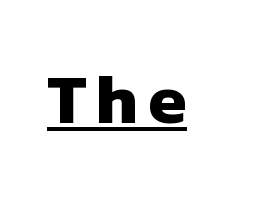
The image shows 69 px heavy sans-serif type; set underlined; low stroke contrast and a medium x-height.
